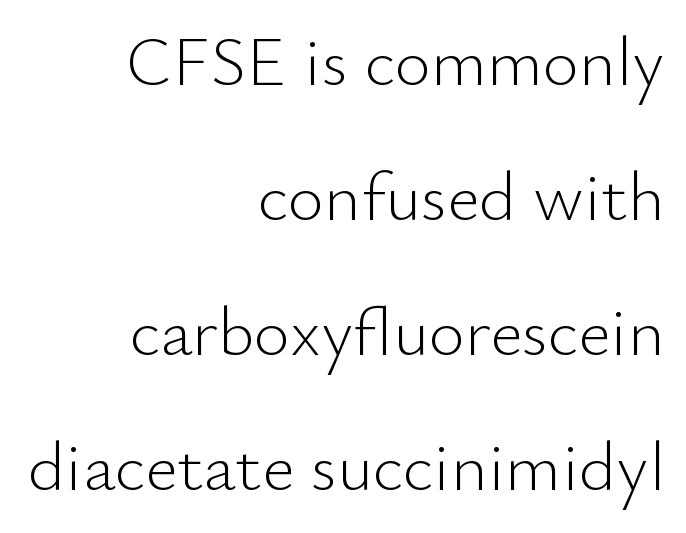
Q: Is the text bold? A: No.
Q: Is the text italic (slanted)? A: No, it is upright.
Q: Is the typeface a serif or a sans-serif typeface? A: Sans-serif.
Q: Is the text underlined? A: No.
Q: How is the paragraph aligned? A: Right-aligned.
Q: Is the spacing between letters normal or unusually wide? A: Normal.
Q: Is the spacing between lines tight, normal or loose? A: Loose.
Q: Width (condensed, normal, or wide)? A: Normal.
Q: Stroke contrast? A: Low.
Q: x-height? A: Small.
Q: Monospaced? A: No.
